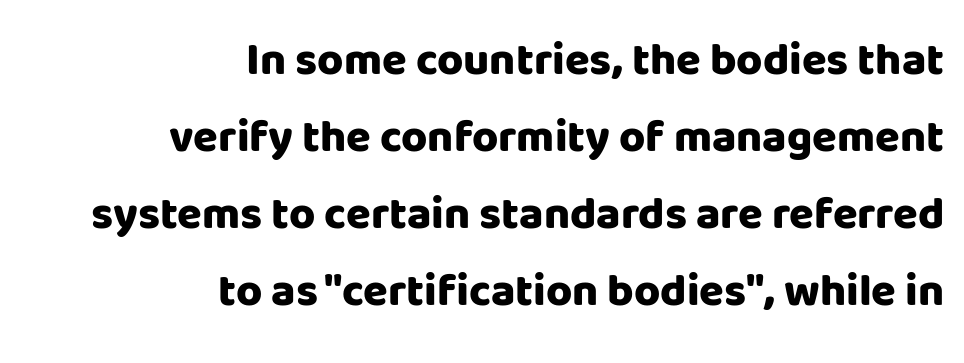
The image shows 45 px heavy sans-serif type, upright; set right-aligned, line spacing 1.71x, normal letter spacing, not underlined; low stroke contrast and a large x-height.
